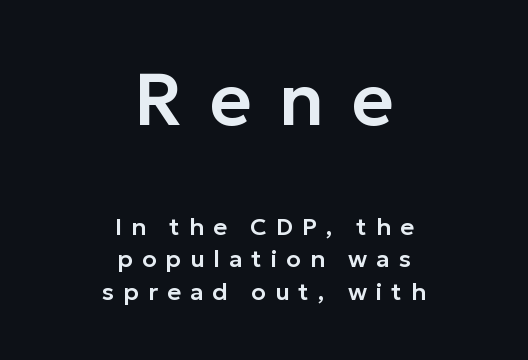
Each new line begins a customary step beneath the previous one. Block one is the big one; block two sits smaller underneath. The tracking jumps out immediately: characters are airy and widely separated. The passage shown is not underscored anywhere. The font family rendered here belongs to the sans-serif group.
